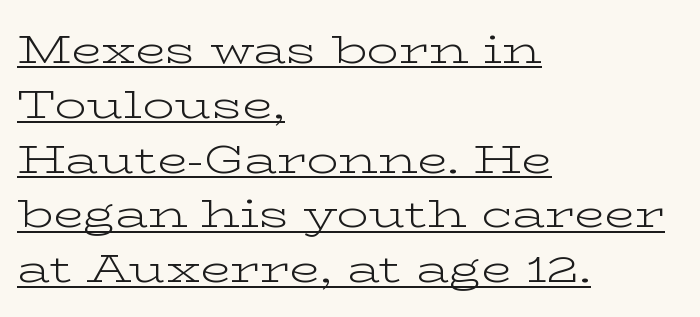
This is not heavy type; no bold has been used. Between one letter and the next there's only the usual sliver of space. Think of a printed novel: that variable character pitch is what you see here. Reading down the column, the eye jumps a familiar distance to each next line.
